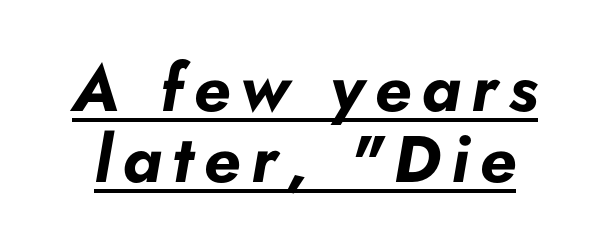
{"italic": "yes", "lean": "right", "slant_degrees": 5, "bold": "yes", "weight": "bold", "width": "normal", "stroke_contrast": "low", "x_height": "small", "monospaced": "no", "underline": "yes", "line_spacing": "tight", "line_spacing_ratio": 1.08, "glyph_px": 66}
